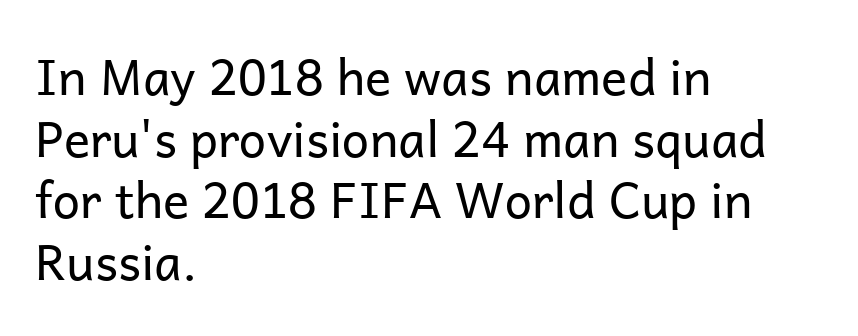
All the whitespace from short lines collects on the right. These glyphs show unthickened strokes, regular width or finer. Looks like regular typesetting: each glyph gets only the width it needs. Underline: absent. The gaps between neighbouring characters are ordinary and unremarkable.
